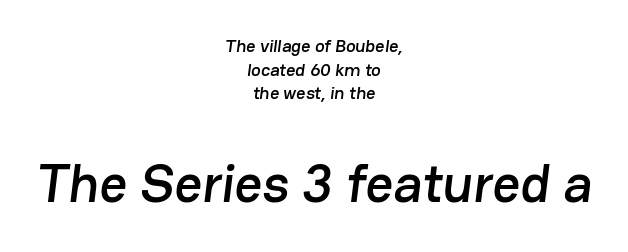
Q: Is the typeface a serif or a sans-serif typeface? A: Sans-serif.
Q: Is the text underlined? A: No.
Q: How is the paragraph aligned? A: Centered.
Q: Is the spacing between letters normal or unusually wide? A: Normal.
Q: Is the spacing between lines tight, normal or loose? A: Normal.
Q: Which block of text is set in a larger size, the first (top) or the second (bottom)? A: The second (bottom) one.
Q: Width (condensed, normal, or wide)? A: Normal.
Q: Stroke contrast? A: Low.
Q: x-height? A: Medium.
Q: Monospaced? A: No.
